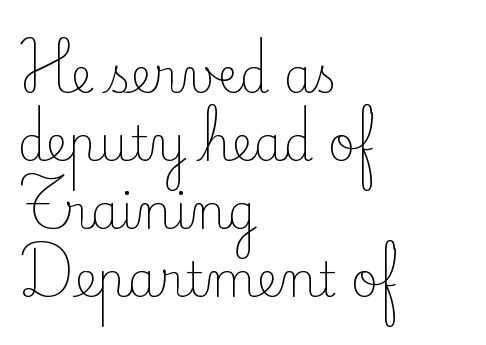
The image shows 47 px light serif type, upright; set left-aligned, normal line spacing (1.45x), normal letter spacing, not underlined; low stroke contrast and a small x-height.
